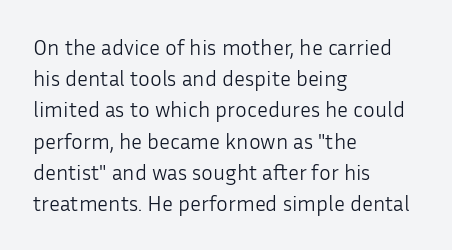
Q: Is the text bold? A: No.
Q: Is the text italic (slanted)? A: No, it is upright.
Q: Is the text underlined? A: No.
Q: How is the paragraph aligned? A: Left-aligned.
Q: Is the spacing between letters normal or unusually wide? A: Normal.
Q: Is the spacing between lines tight, normal or loose? A: Normal.
